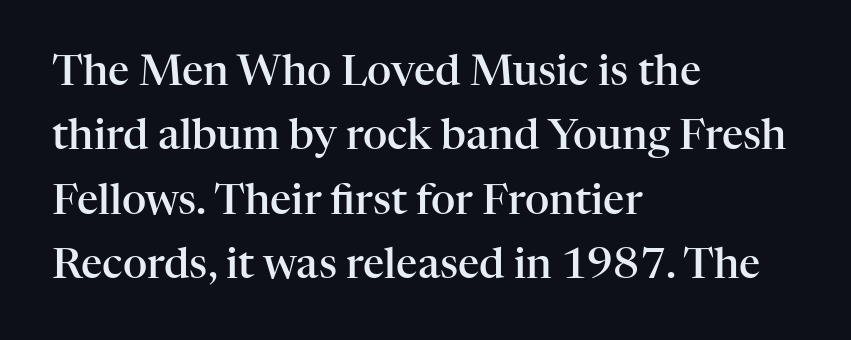
Baseline-to-baseline distance is the conventional proportion of letter height. Letterform terminals end in serifs throughout the passage. Posture: straight, roman, zero tilt. Check the space under the baseline: it is left empty. These lines keep a tight, regular rhythm from letter to letter. Visually the block forms a straight wall on the left and a jagged coastline on the right.
